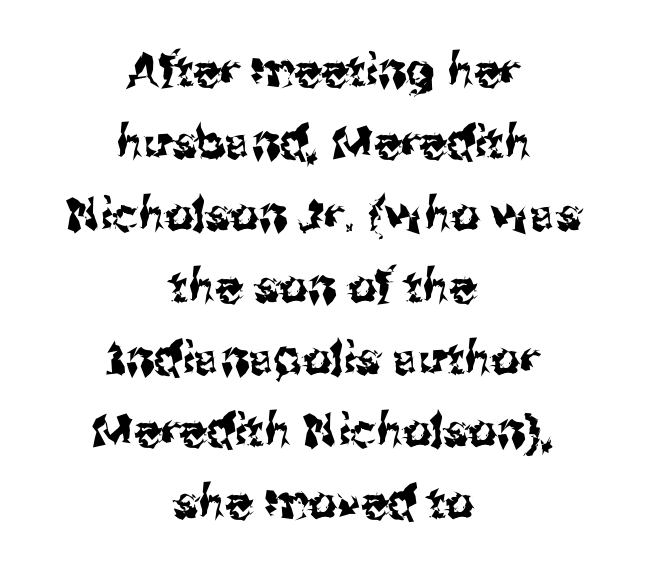
{"serif": "no", "italic": "no", "width": "normal", "stroke_contrast": "medium", "x_height": "medium", "monospaced": "no", "underline": "no", "align": "center", "line_spacing": "normal", "line_spacing_ratio": 1.6, "letter_spacing": "normal", "letter_spacing_em": 0.0, "glyph_px": 45}
